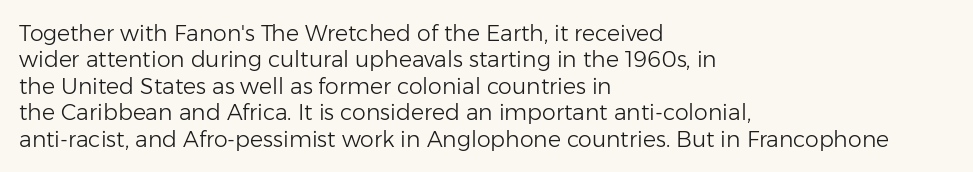
The image shows 22 px text type, upright; set left-aligned, line spacing 1.2x, normal letter spacing, not underlined.
